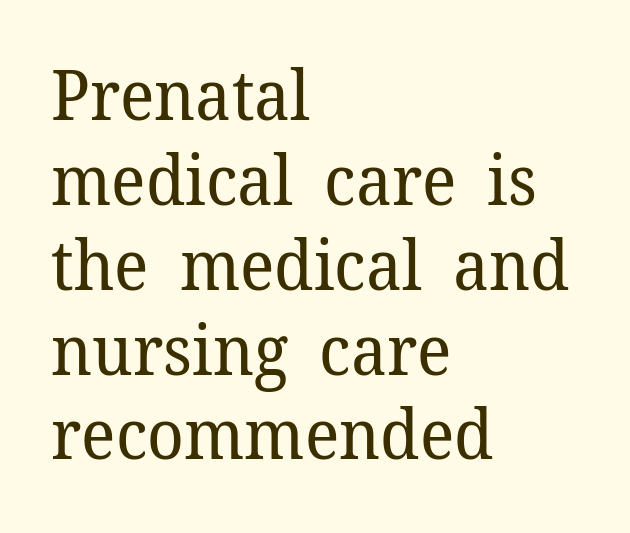
The image shows 69 px regular-weight serif type, upright; set left-aligned, line spacing 1.23x, normal letter spacing, not underlined; low stroke contrast and a medium x-height.
